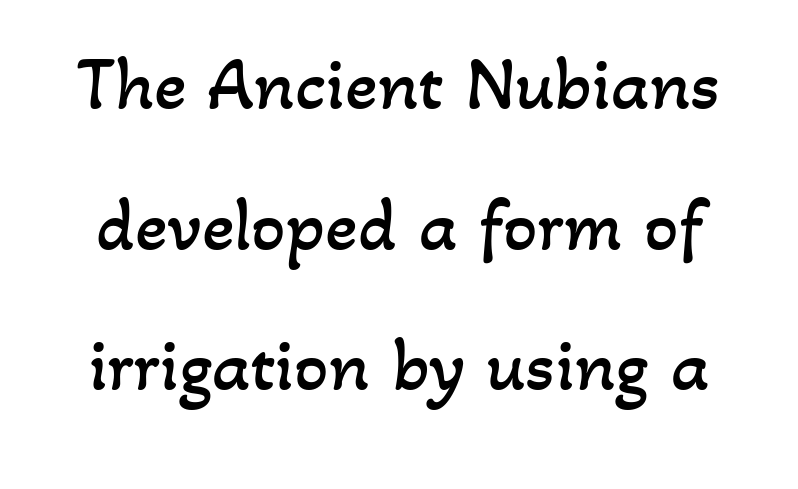
The image shows 76 px regular-weight type; set line spacing 1.85x, normal letter spacing, not underlined; low stroke contrast and a small x-height.
